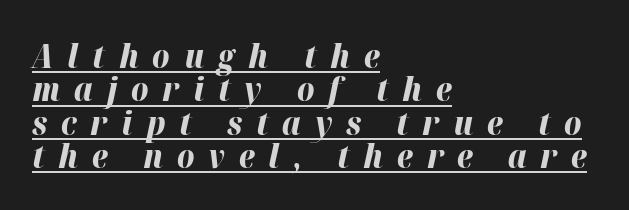
The typesetter chose a ragged-right arrangement here. You could not count columns in this text — the font is proportionally spaced. Honestly, the letter spacing is so wide it's the main thing you notice. Students, observe the line beneath the letters — that is underlining. Closely set lines give the paragraph a compact silhouette.
